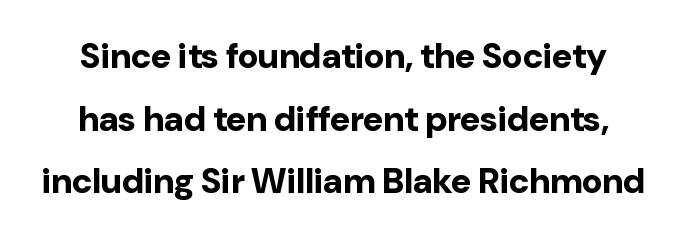
Q: Is the text bold? A: Yes.
Q: Is the text italic (slanted)? A: No, it is upright.
Q: Is the typeface a serif or a sans-serif typeface? A: Sans-serif.
Q: Is the text underlined? A: No.
Q: Is the spacing between letters normal or unusually wide? A: Normal.
Q: Width (condensed, normal, or wide)? A: Normal.
Q: Stroke contrast? A: Low.
Q: x-height? A: Medium.
Q: Monospaced? A: No.
